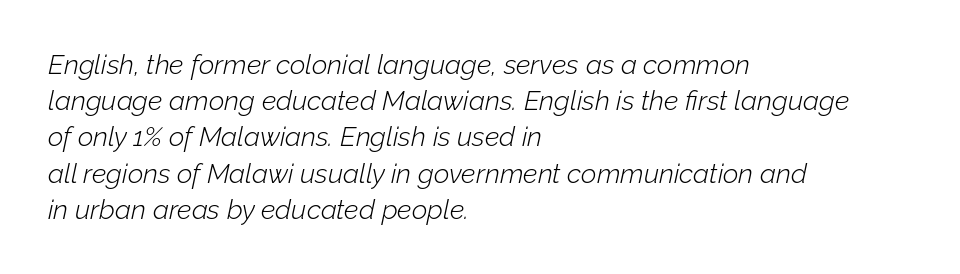
The image shows 27 px text type, italic (leaning right); set left-aligned, normal line spacing (1.34x), normal letter spacing, not underlined.
